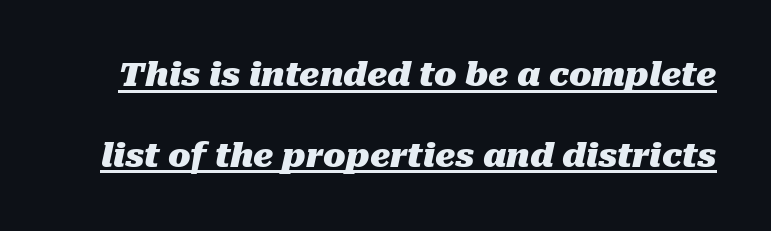
The image shows 33 px heavy type, italic (leaning right); set loose line spacing (2.45x), normal letter spacing, underlined; medium stroke contrast and a medium x-height.
